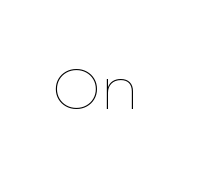
No chunkiness to these letters — they're not bold. Just letters on the line, the space beneath them empty. A roman cut, with each character standing at attention. Tracking value appears to be zero — textbook default spacing. Looks like regular typesetting: each glyph gets only the width it needs.
